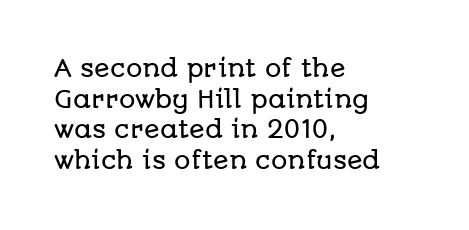
{"italic": "no", "underline": "no", "align": "left", "line_spacing": "normal", "line_spacing_ratio": 1.33, "letter_spacing": "normal", "letter_spacing_em": 0.0, "glyph_px": 23}
